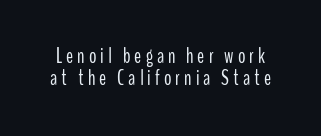
{"italic": "no", "bold": "no", "underline": "no", "line_spacing": "tight", "line_spacing_ratio": 1.05, "glyph_px": 21}
